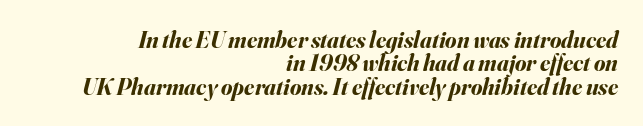
{"italic": "yes", "lean": "right", "slant_degrees": 16, "bold": "yes", "underline": "no", "align": "right", "line_spacing": "tight", "line_spacing_ratio": 1.02, "letter_spacing": "normal", "letter_spacing_em": 0.0, "glyph_px": 23}
